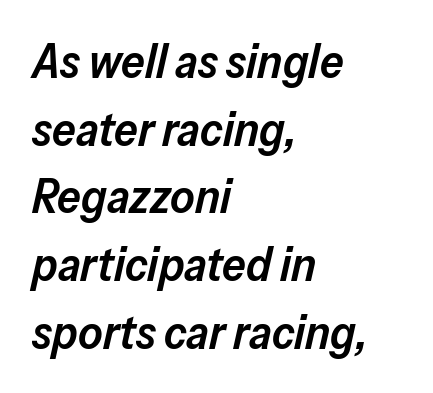
{"italic": "yes", "lean": "right", "slant_degrees": 13, "bold": "semi", "weight": "semibold", "width": "normal", "stroke_contrast": "low", "x_height": "medium", "monospaced": "no", "underline": "no", "align": "left", "line_spacing": "normal", "line_spacing_ratio": 1.44, "letter_spacing": "normal", "letter_spacing_em": 0.0, "glyph_px": 47}
